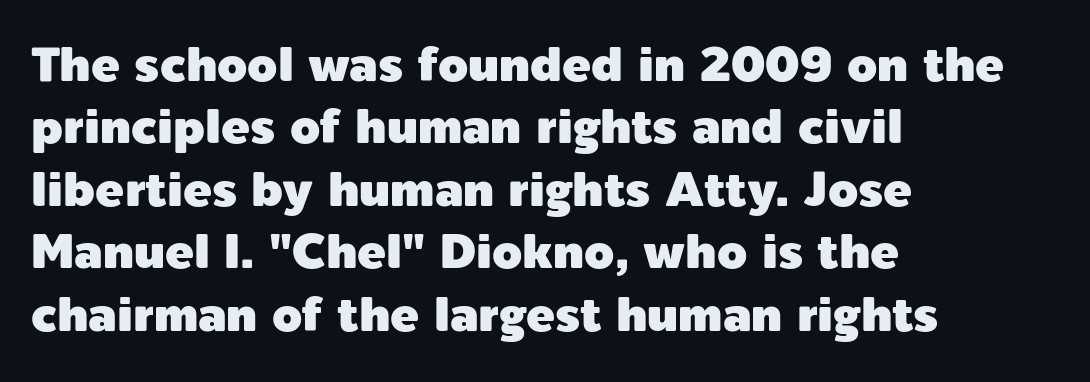
A typesetter would call this proportional, since set widths differ per character. The glyphs in this specimen are sans serif. The rows are spaced the way most documents space them. Glyph-to-glyph distance matches everyday printed text. Horizontal alignment here is leftward, the default for most running prose.
